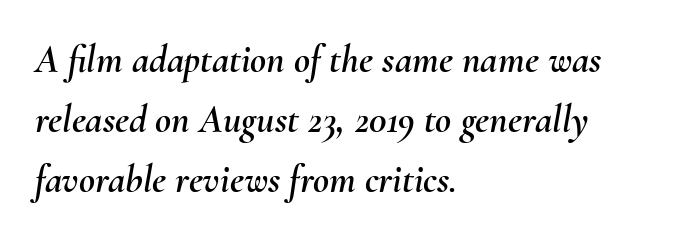
The image shows 39 px text type, italic (leaning right); set left-aligned, normal line spacing (1.54x), normal letter spacing, not underlined; medium stroke contrast and a small x-height.
